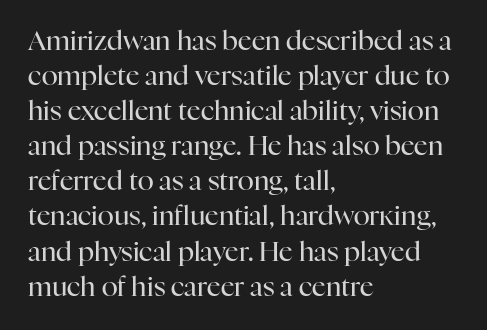
Q: Is the text bold? A: No.
Q: Is the text italic (slanted)? A: No, it is upright.
Q: Is the text underlined? A: No.
Q: How is the paragraph aligned? A: Left-aligned.
Q: Is the spacing between letters normal or unusually wide? A: Normal.
Q: Is the spacing between lines tight, normal or loose? A: Normal.
